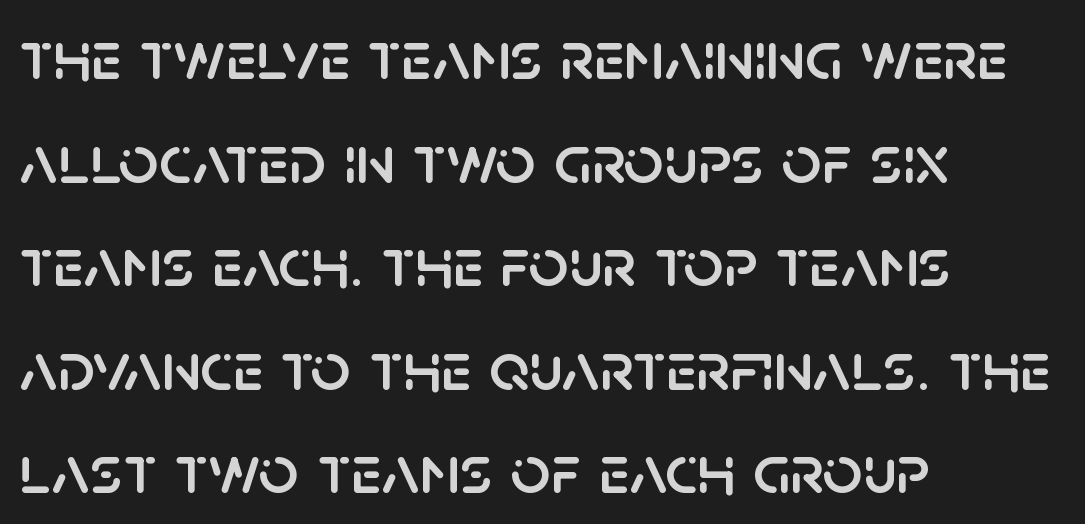
This is sans-serif lettering, the kind often seen on screens and signage. Does the copy run flush right? No — it runs flush left. Do the characters align in a grid? No, the font is proportional. A clean baseline with only descenders dipping below it. What's the leading like? Ordinary, nothing unusual. Honestly, the letter spacing is just normal — you wouldn't notice it.
